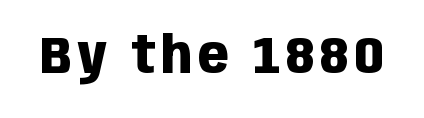
These lines are rendered in a variable-pitch font. Posture: vertical. Summary of weight: heavy, a full bold. The font family rendered here belongs to the sans-serif group. The strip under each line holds only bare page.
